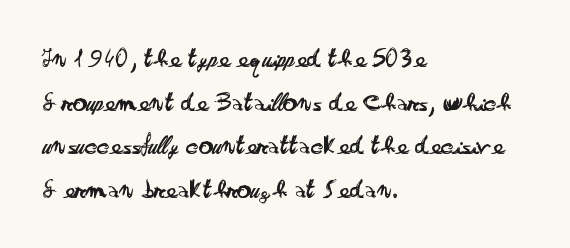
Heft: none added — not bold. The axis of the letterforms is exactly vertical. The rows are spaced the way most documents space them. Has an underline been added? It has not. A typesetter would call this proportional, since set widths differ per character. This is sans-serif lettering, the kind often seen on screens and signage.
